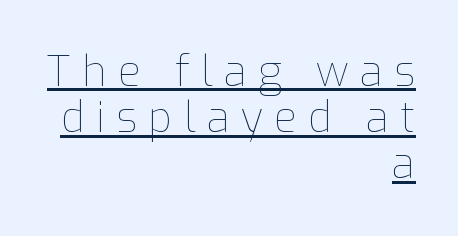
The image shows 42 px thin type, upright; set right-aligned, tight line spacing (1.1x), unusually wide letter spacing (+0.27 em), underlined; low stroke contrast and a medium x-height.
